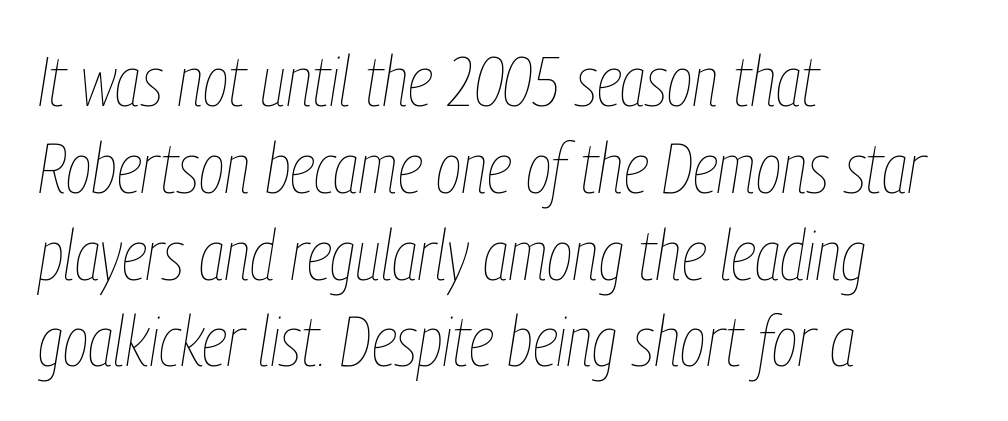
The image shows 70 px thin, condensed type, italic (leaning right); set left-aligned, line spacing 1.24x, normal letter spacing, not underlined; low stroke contrast and a medium x-height.
